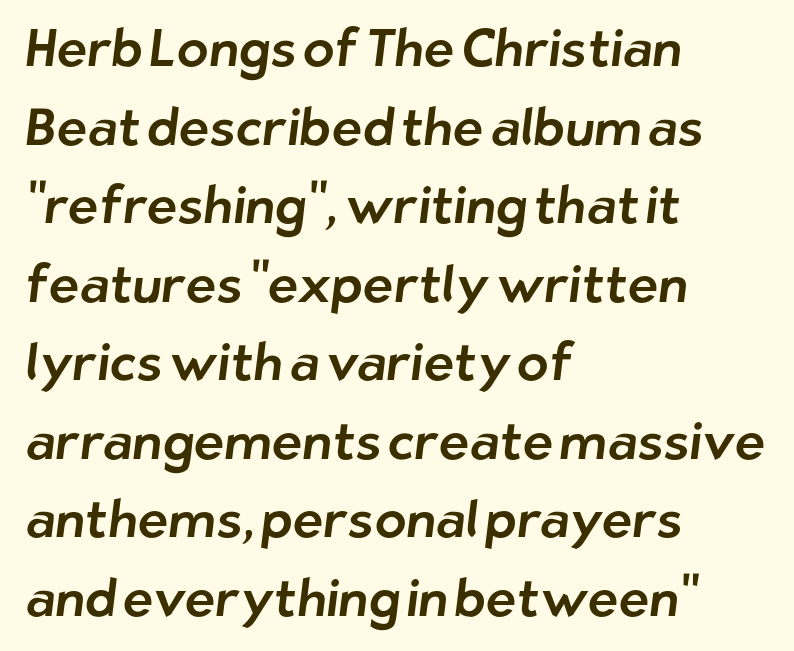
{"serif": "no", "width": "normal", "stroke_contrast": "low", "x_height": "medium", "monospaced": "no", "underline": "no", "align": "left", "line_spacing": "normal", "line_spacing_ratio": 1.51, "letter_spacing": "normal", "letter_spacing_em": 0.0, "glyph_px": 52}
